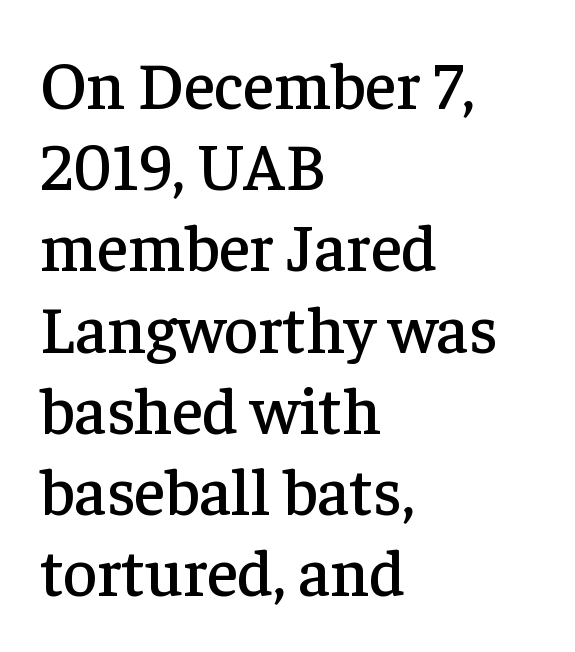
{"serif": "yes", "italic": "no", "width": "normal", "stroke_contrast": "low", "x_height": "medium", "monospaced": "no", "underline": "no", "align": "left", "line_spacing_ratio": 1.23, "letter_spacing": "normal", "letter_spacing_em": 0.0, "glyph_px": 66}
